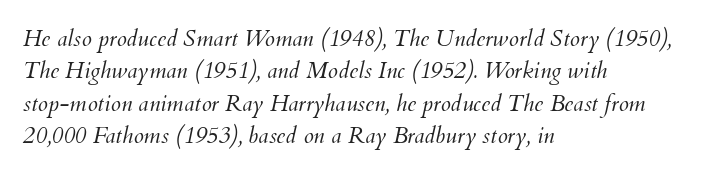
Q: Is the text bold? A: No.
Q: Is the text italic (slanted)? A: Yes, it leans right by about 12 degrees.
Q: Is the text underlined? A: No.
Q: How is the paragraph aligned? A: Left-aligned.
Q: Is the spacing between letters normal or unusually wide? A: Normal.
Q: Is the spacing between lines tight, normal or loose? A: Normal.
